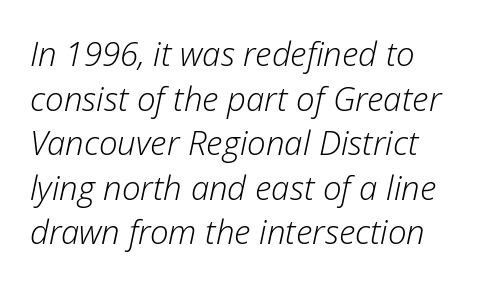
Q: Is the text bold? A: No.
Q: Is the text italic (slanted)? A: Yes, it leans right by about 12 degrees.
Q: Is the text underlined? A: No.
Q: How is the paragraph aligned? A: Left-aligned.
Q: Is the spacing between letters normal or unusually wide? A: Normal.
Q: Is the spacing between lines tight, normal or loose? A: Normal.
Q: Width (condensed, normal, or wide)? A: Normal.
Q: Stroke contrast? A: Low.
Q: x-height? A: Medium.
Q: Monospaced? A: No.
